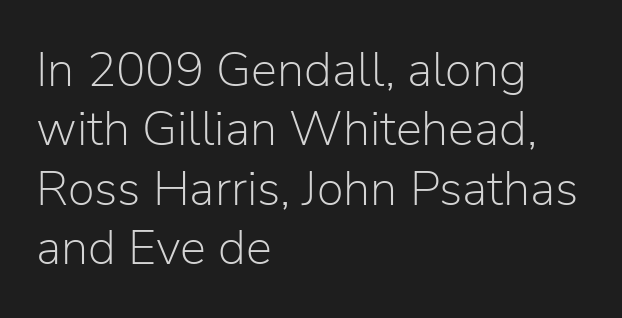
The image shows 49 px light sans-serif type, upright; set left-aligned, line spacing 1.21x, normal letter spacing, not underlined; low stroke contrast and a medium x-height.
